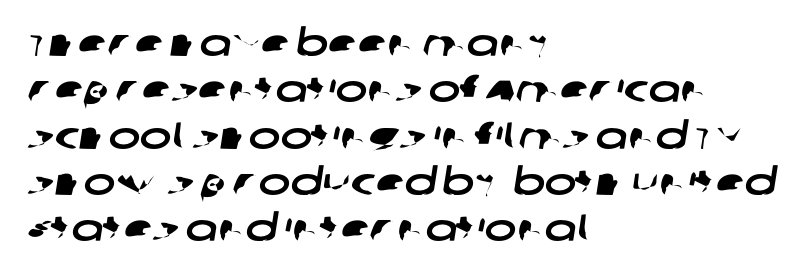
The image shows 38 px wide sans-serif type; set left-aligned, line spacing 1.22x, normal letter spacing, not underlined; low stroke contrast and a large x-height.
